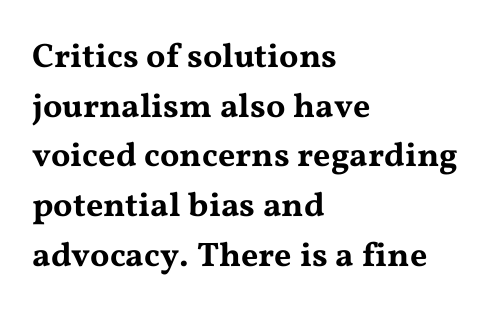
Q: Is the text italic (slanted)? A: No, it is upright.
Q: Is the typeface a serif or a sans-serif typeface? A: Serif.
Q: Is the text underlined? A: No.
Q: How is the paragraph aligned? A: Left-aligned.
Q: Is the spacing between letters normal or unusually wide? A: Normal.
Q: Is the spacing between lines tight, normal or loose? A: Normal.
Q: Width (condensed, normal, or wide)? A: Wide.
Q: Stroke contrast? A: Medium.
Q: x-height? A: Medium.
Q: Monospaced? A: No.
